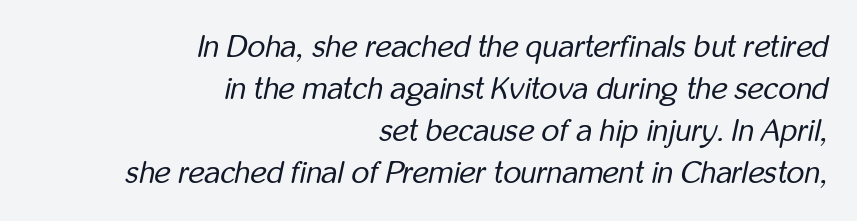
Leading: standard. The face used here is proportionally spaced, like ordinary book or web type. The foot of each line stays bare and open. Characters are canted at an angle relative to the baseline's perpendicular. The setting favours the right margin, as signatures and pull-quotes sometimes do. Tracking value appears to be zero — textbook default spacing.
